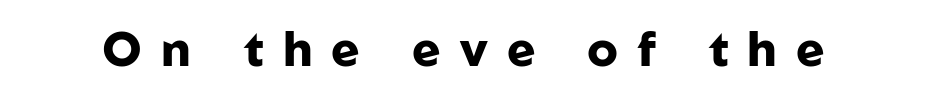
Q: Is the text bold? A: Yes.
Q: Is the text italic (slanted)? A: No, it is upright.
Q: Is the typeface a serif or a sans-serif typeface? A: Sans-serif.
Q: Is the text underlined? A: No.
Q: Is the spacing between letters normal or unusually wide? A: Unusually wide.
Q: Width (condensed, normal, or wide)? A: Normal.
Q: Stroke contrast? A: Low.
Q: x-height? A: Medium.
Q: Monospaced? A: No.
